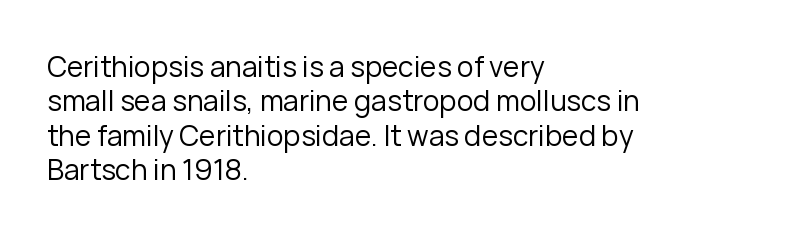
{"serif": "no", "italic": "no", "bold": "no", "weight": "regular", "width": "normal", "stroke_contrast": "low", "x_height": "medium", "monospaced": "no", "underline": "no", "align": "left", "line_spacing_ratio": 1.23, "letter_spacing": "normal", "letter_spacing_em": 0.0, "glyph_px": 28}
